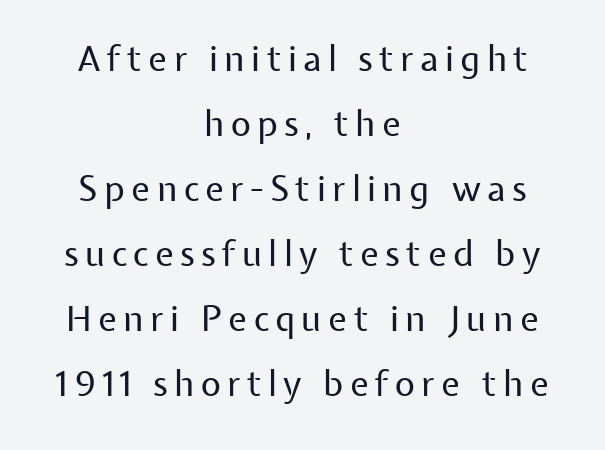
Q: Is the text bold? A: No.
Q: Is the text italic (slanted)? A: No, it is upright.
Q: Is the typeface a serif or a sans-serif typeface? A: Sans-serif.
Q: Is the text underlined? A: No.
Q: How is the paragraph aligned? A: Centered.
Q: Width (condensed, normal, or wide)? A: Normal.
Q: Stroke contrast? A: Low.
Q: x-height? A: Medium.
Q: Monospaced? A: No.
